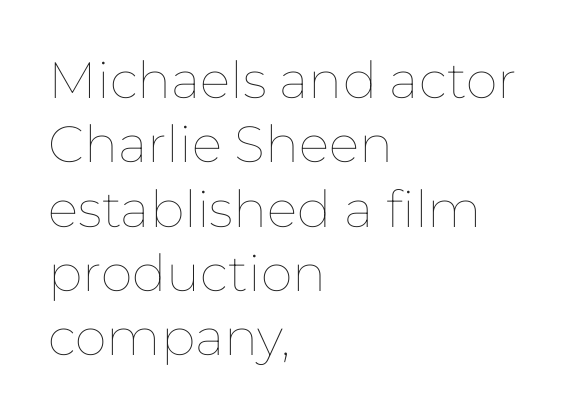
{"italic": "no", "bold": "no", "weight": "thin", "width": "normal", "stroke_contrast": "low", "x_height": "medium", "monospaced": "no", "underline": "no", "align": "left", "line_spacing": "normal", "line_spacing_ratio": 1.26, "letter_spacing": "normal", "letter_spacing_em": 0.0, "glyph_px": 51}
